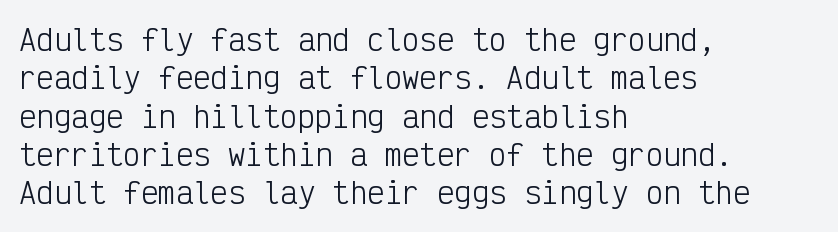
The image shows 29 px light, condensed sans-serif type, upright, monospaced; set left-aligned, normal line spacing (1.32x), normal letter spacing, not underlined; low stroke contrast and a medium x-height.
